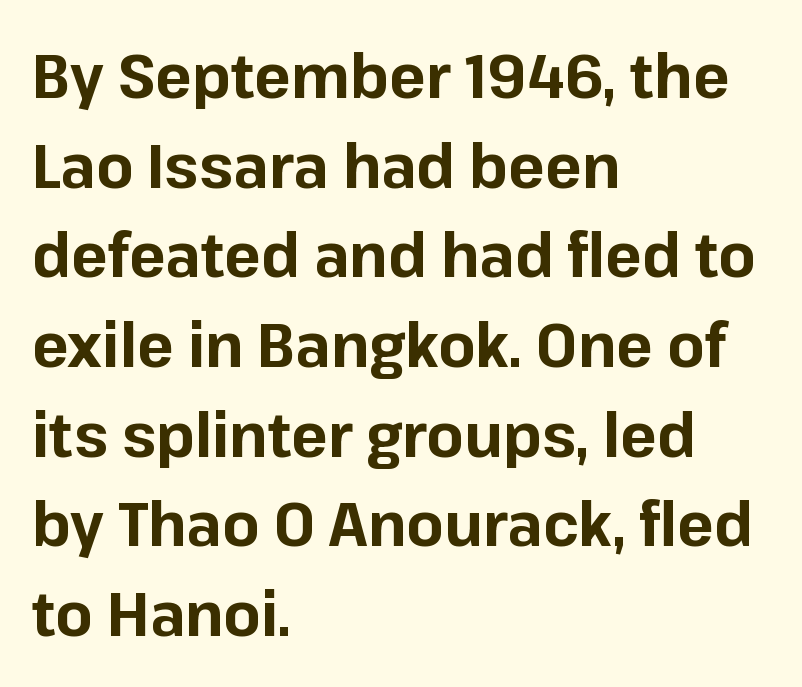
Q: Is the text bold? A: Yes.
Q: Is the text italic (slanted)? A: No, it is upright.
Q: Is the typeface a serif or a sans-serif typeface? A: Sans-serif.
Q: Is the text underlined? A: No.
Q: How is the paragraph aligned? A: Left-aligned.
Q: Is the spacing between letters normal or unusually wide? A: Normal.
Q: Is the spacing between lines tight, normal or loose? A: Normal.
Q: Width (condensed, normal, or wide)? A: Normal.
Q: Stroke contrast? A: Low.
Q: x-height? A: Medium.
Q: Monospaced? A: No.
